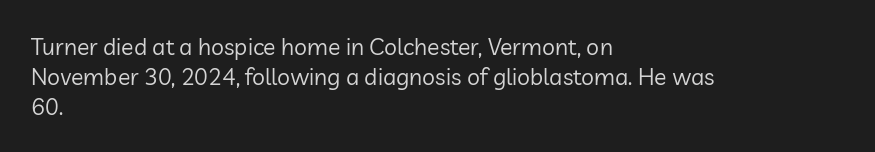
The lines are quadded left. The font sits on the lighter half of the weight spectrum, regular included. Tracking here is standard; glyphs follow each other at the usual distance. Italic? Not at all — the glyphs are vertical. Rule under the text: the space is simply empty.
